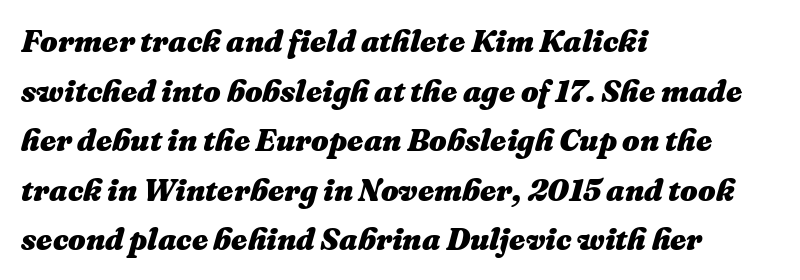
The image shows 31 px heavy type, italic (leaning right); set left-aligned, normal line spacing (1.6x), normal letter spacing, not underlined; medium stroke contrast and a medium x-height.
